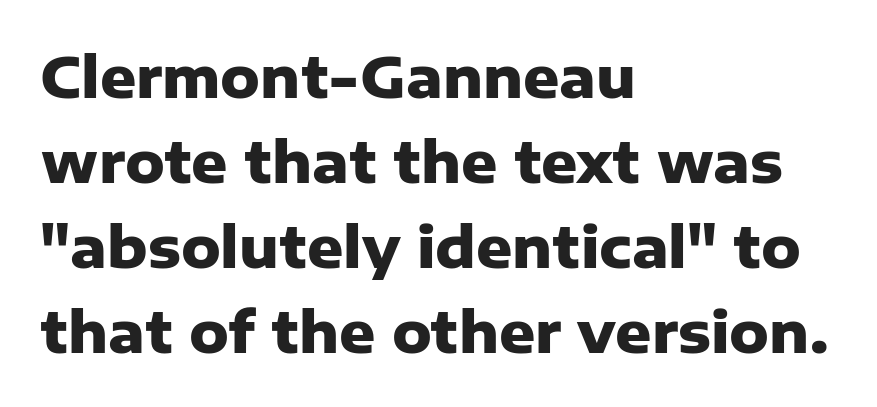
The image shows 56 px heavy sans-serif type, upright; set left-aligned, normal line spacing (1.52x), normal letter spacing, not underlined; low stroke contrast and a medium x-height.
